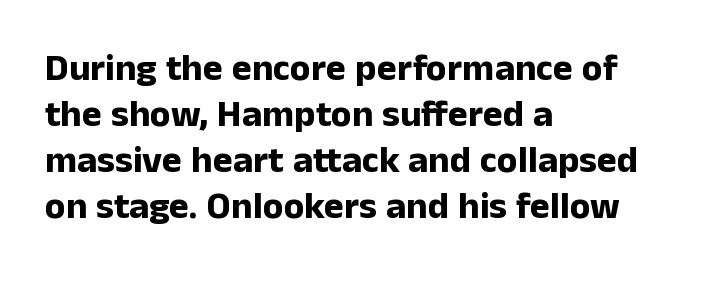
{"serif": "no", "italic": "no", "bold": "yes", "weight": "bold", "width": "normal", "stroke_contrast": "low", "x_height": "medium", "monospaced": "no", "underline": "no", "align": "left", "line_spacing_ratio": 1.21, "letter_spacing": "normal", "letter_spacing_em": 0.0, "glyph_px": 38}
